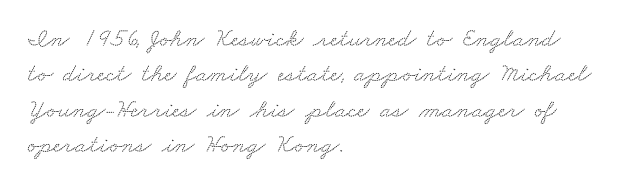
The image shows 26 px text type; set left-aligned, normal line spacing (1.36x), normal letter spacing, not underlined.
